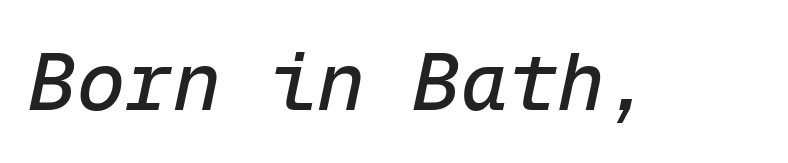
This sample has the even, mechanical cadence of fixed-width lettering. Quick note: italic. Nobody touched the tracking dial on this one. The zone under the glyphs is completely vacant.
